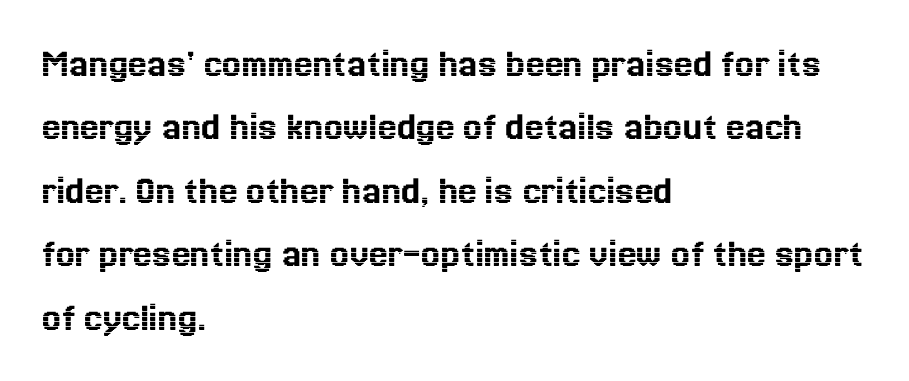
Characters follow at the spacing the type designer built in. One-word summary of the alignment: left. Interline gaps are of average width in this sample. Quick note: not italic, upright. These lines are rendered in a variable-pitch font. Rule under the text: the space is simply empty.
